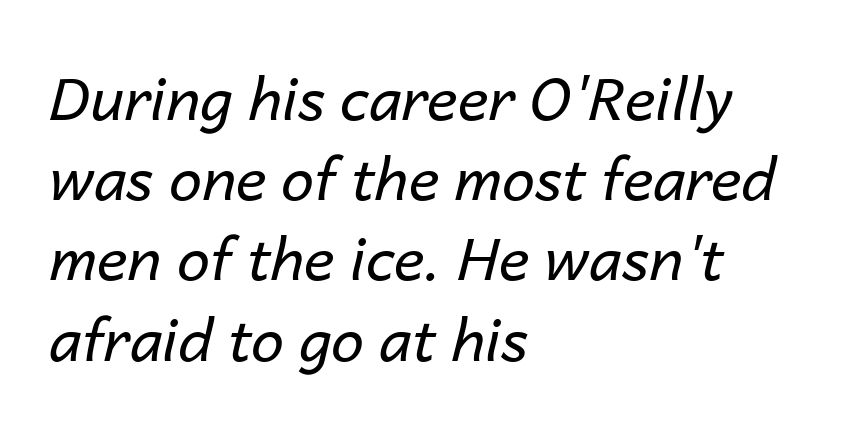
The image shows 59 px regular-weight type, italic (leaning right); set left-aligned, normal line spacing (1.36x), normal letter spacing, not underlined; low stroke contrast and a medium x-height.
